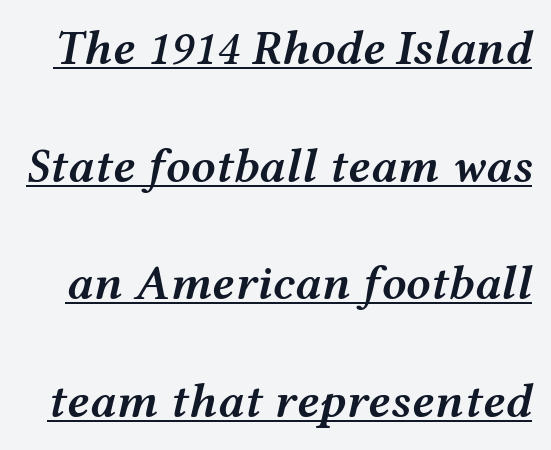
The image shows 49 px semibold, wide type, italic (leaning right); set loose line spacing (2.4x), normal letter spacing, underlined; medium stroke contrast and a medium x-height.
